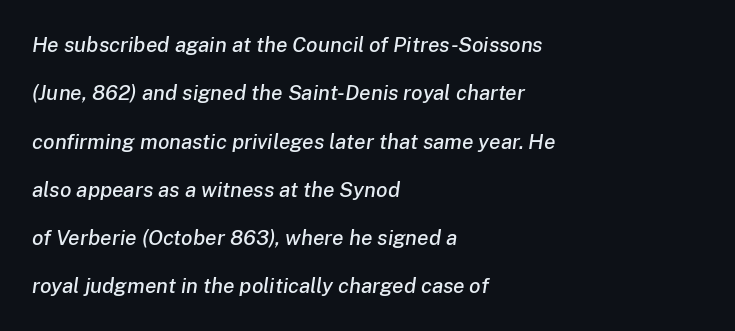
Q: Is the text italic (slanted)? A: Yes, it leans right by about 8 degrees.
Q: Is the text underlined? A: No.
Q: How is the paragraph aligned? A: Left-aligned.
Q: Is the spacing between letters normal or unusually wide? A: Normal.
Q: Is the spacing between lines tight, normal or loose? A: Loose.
